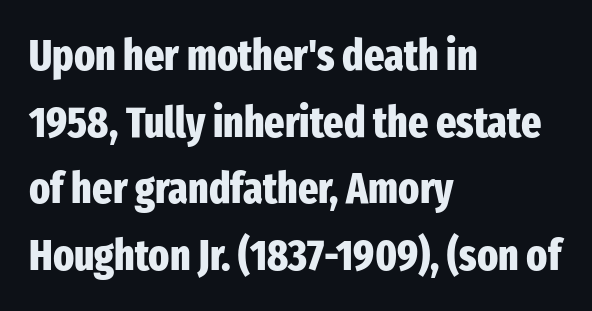
What's the leading like? Ordinary, nothing unusual. Check under the words: just untouched page. As a designer I'd log this as weight 700, bold. The lines in this sample share a left origin and differ only in where they stop. Looks like regular typesetting: each glyph gets only the width it needs.
